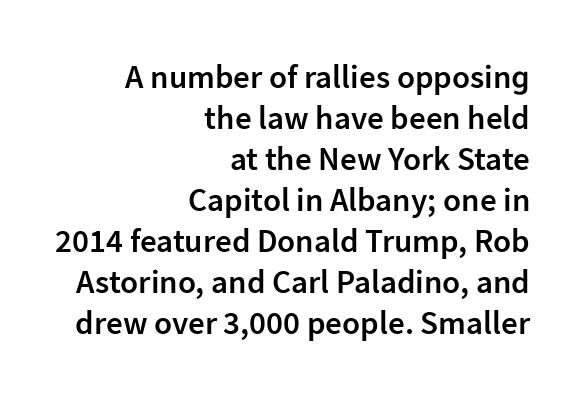
The image shows 33 px semibold sans-serif type, upright; set right-aligned, line spacing 1.24x, normal letter spacing, not underlined; low stroke contrast and a medium x-height.
